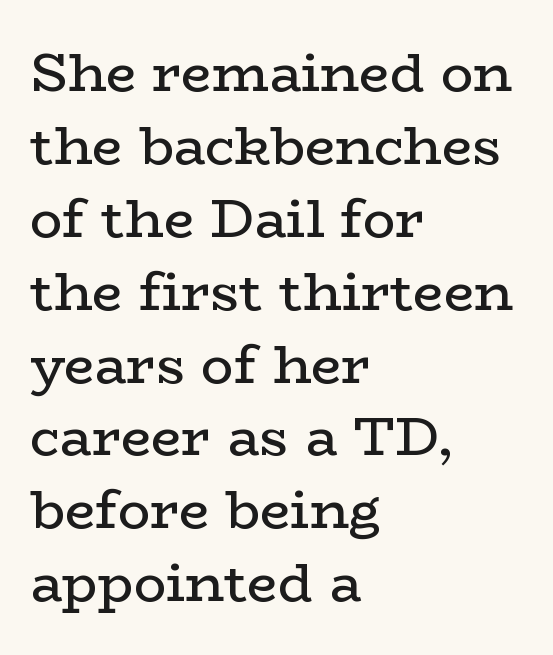
Q: Is the text bold? A: No.
Q: Is the text italic (slanted)? A: No, it is upright.
Q: Is the typeface a serif or a sans-serif typeface? A: Serif.
Q: Is the text underlined? A: No.
Q: How is the paragraph aligned? A: Left-aligned.
Q: Is the spacing between letters normal or unusually wide? A: Normal.
Q: Is the spacing between lines tight, normal or loose? A: Normal.
Q: Width (condensed, normal, or wide)? A: Wide.
Q: Stroke contrast? A: Low.
Q: x-height? A: Medium.
Q: Monospaced? A: No.
